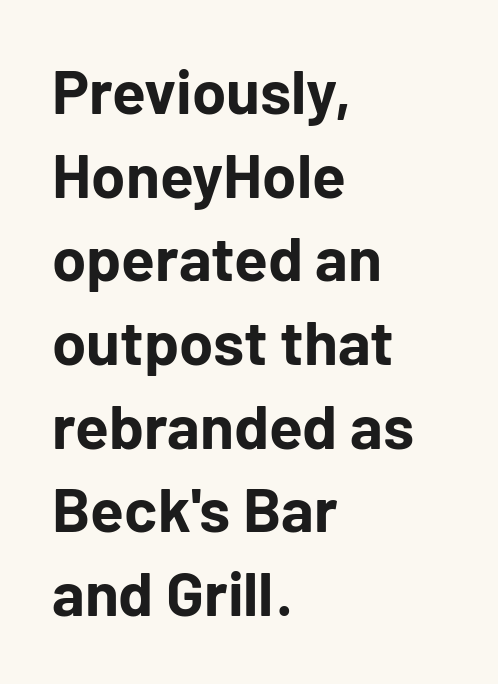
Q: Is the text bold? A: Yes.
Q: Is the text italic (slanted)? A: No, it is upright.
Q: Is the typeface a serif or a sans-serif typeface? A: Sans-serif.
Q: Is the text underlined? A: No.
Q: How is the paragraph aligned? A: Left-aligned.
Q: Is the spacing between letters normal or unusually wide? A: Normal.
Q: Is the spacing between lines tight, normal or loose? A: Normal.
Q: Width (condensed, normal, or wide)? A: Normal.
Q: Stroke contrast? A: Low.
Q: x-height? A: Medium.
Q: Monospaced? A: No.
